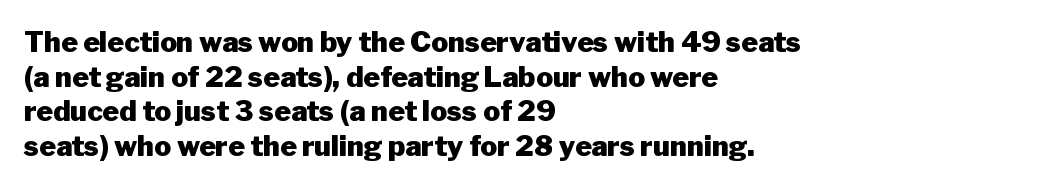
{"serif": "no", "italic": "no", "bold": "yes", "weight": "heavy", "width": "normal", "stroke_contrast": "low", "x_height": "medium", "monospaced": "no", "underline": "no", "align": "left", "line_spacing_ratio": 1.24, "letter_spacing": "normal", "letter_spacing_em": 0.0, "glyph_px": 28}
